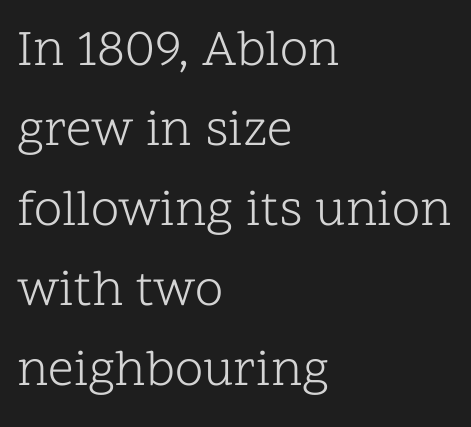
Unlike italic type, these characters show no tilt at all. On a weight scale, this lands at 450 or below. The glyphs are unaccompanied by any horizontal stroke below them. How are the letters spaced? Ordinarily, with no added tracking. Quick note: interline space is typical. This sample has the flowing, uneven cadence of proportional lettering.
